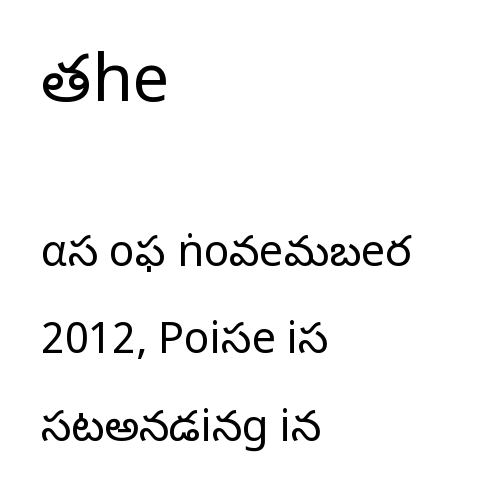
{"serif": "no", "italic": "no", "bold": "no", "weight": "light", "width": "normal", "stroke_contrast": "low", "x_height": "medium", "monospaced": "no", "underline": "no", "align": "left", "line_spacing": "loose", "line_spacing_ratio": 2.04, "letter_spacing": "normal", "letter_spacing_em": 0.0, "larger_block": "first", "size_ratio": 1.51, "glyph_px": 65}
